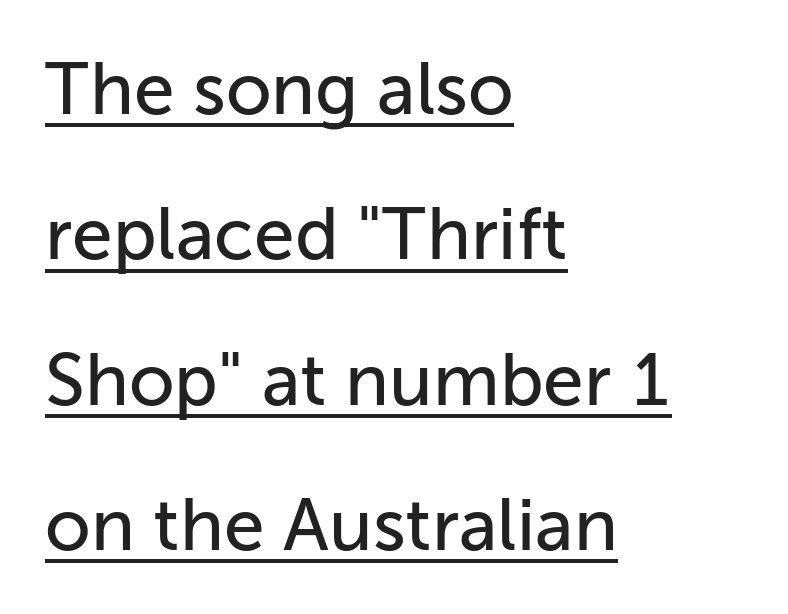
Tracking here is standard; glyphs follow each other at the usual distance. The designer went with a sans here, leaving each stem footless. Each letter keeps its own natural width here, so spacing adapts to shape. Like a heading marked for emphasis, these lines bear an underscore. The line-height multiplier appears high, well above default.
